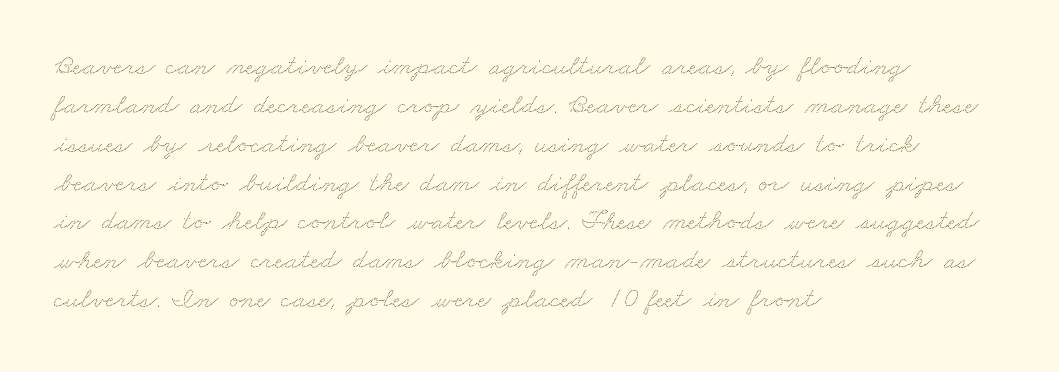
This rendering uses left alignment, leaving the right contour irregular. The line texture is even and compact thanks to regular tracking. What's the leading like? Ordinary, nothing unusual. Here the designer chose a conventional face with non-uniform glyph widths. The space beneath each line is pristine and unruled.
